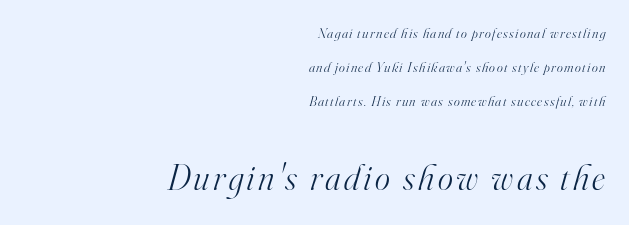
The image shows 36 px light serif type, italic (leaning right); set right-aligned, loose line spacing (2.42x), not underlined; the second (bottom) block is 2.57x larger; high stroke contrast and a small x-height.
